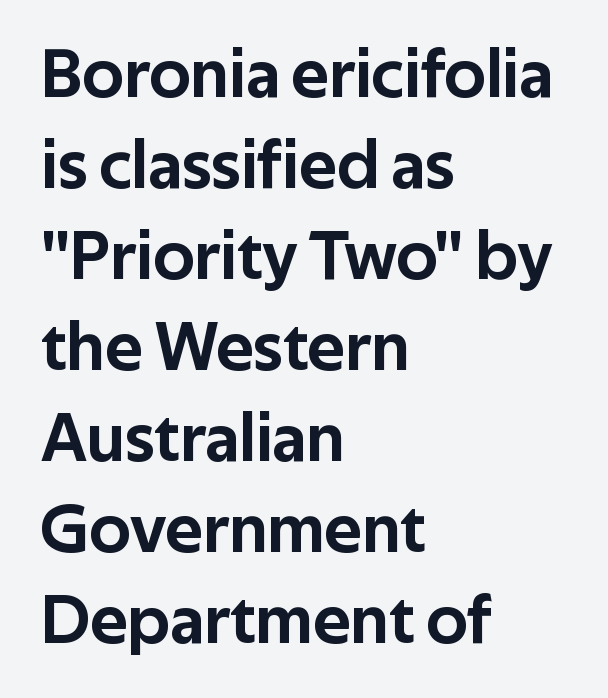
The image shows 70 px sans-serif type, upright; set left-aligned, normal line spacing (1.3x), normal letter spacing, not underlined; low stroke contrast and a medium x-height.
